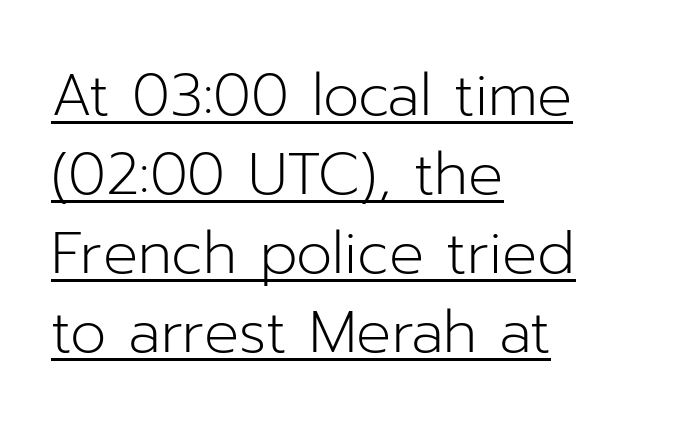
The image shows 58 px light sans-serif type, upright; set left-aligned, normal line spacing (1.36x), normal letter spacing, underlined; low stroke contrast and a medium x-height.
